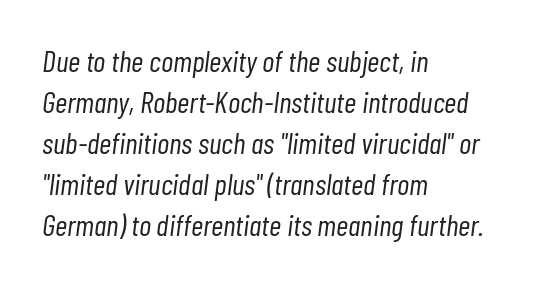
Q: Is the text bold? A: No.
Q: Is the text italic (slanted)? A: Yes, it leans right by about 7 degrees.
Q: Is the text underlined? A: No.
Q: How is the paragraph aligned? A: Left-aligned.
Q: Is the spacing between letters normal or unusually wide? A: Normal.
Q: Is the spacing between lines tight, normal or loose? A: Normal.
Q: Width (condensed, normal, or wide)? A: Condensed.
Q: Stroke contrast? A: Low.
Q: x-height? A: Medium.
Q: Monospaced? A: No.
